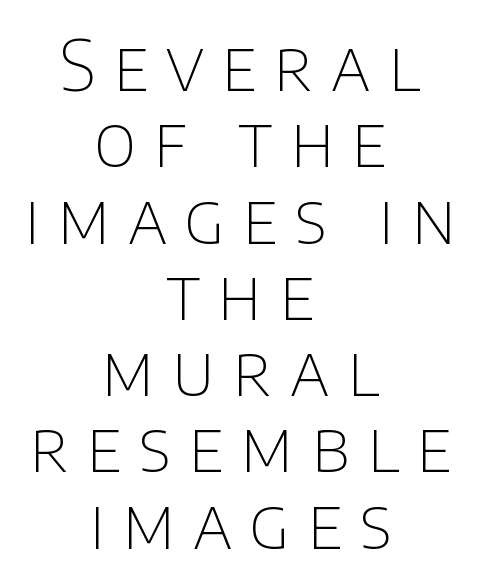
What stands out about the letter spacing? Its width — letters are far apart. The letters advance in unequal steps, a hallmark of proportional type. Plain, unruled lines of type. How would I describe the line gaps? Narrow and economical.
